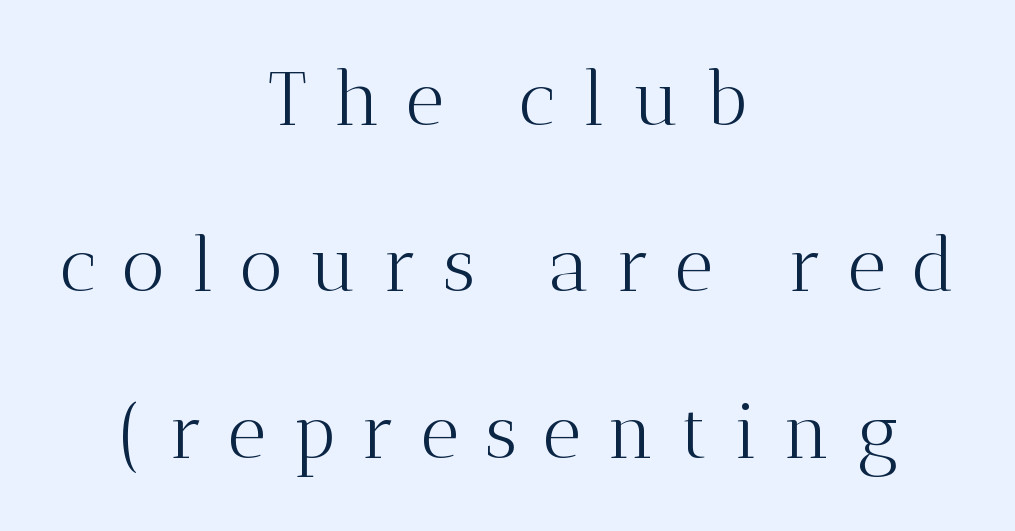
Heaviness? Minimal to ordinary, like unemphasized prose. Descender tails drop into unmarked territory. Do the characters align in a grid? No, the font is proportional. Look at the tracking — it's clearly loosened, letters drifting apart. Caption: multi-line text, centered on the measure.
